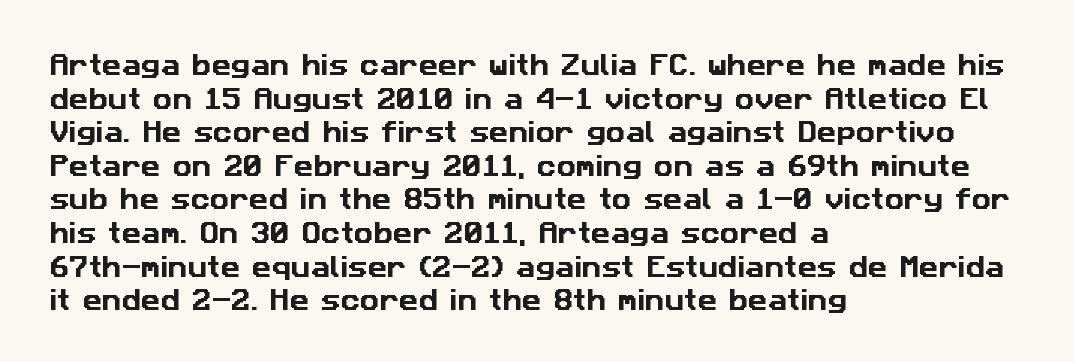
Anything drawn beneath the words? Only blank space. Horizontal bands of white between lines are of average thickness. Compared with typical body copy, the letter spacing here is the same. The setting favours the left margin, as ordinary paragraphs usually do.
